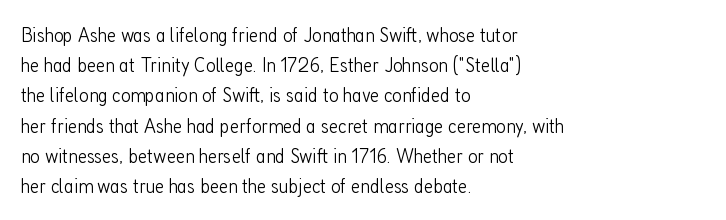
The image shows 21 px text type, upright; set left-aligned, normal line spacing (1.44x), normal letter spacing, not underlined.
